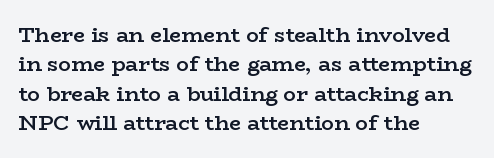
The space between consecutive lines is moderate. Its strokes are somewhat broadened, the hallmark of semibold type. Tracking value appears to be zero — textbook default spacing. These lines are set flush left with a ragged right edge. Underlining? Definitely not there. If you drew a line through each stem, it would be perfectly vertical.
